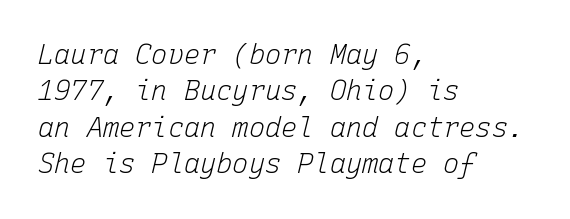
Q: Is the text bold? A: No.
Q: Is the text italic (slanted)? A: Yes, it leans right by about 15 degrees.
Q: Is the text underlined? A: No.
Q: How is the paragraph aligned? A: Left-aligned.
Q: Is the spacing between letters normal or unusually wide? A: Normal.
Q: Is the spacing between lines tight, normal or loose? A: Normal.
